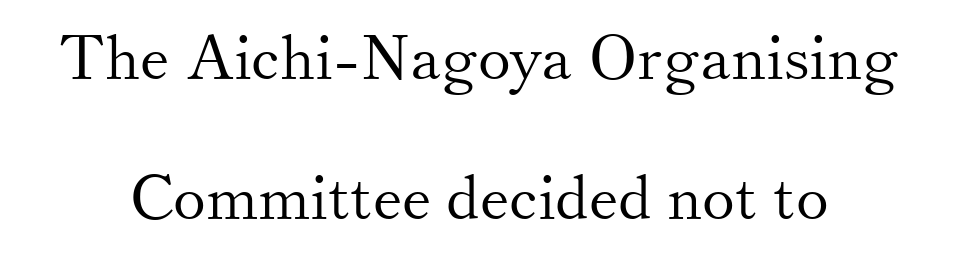
{"serif": "yes", "italic": "no", "bold": "no", "weight": "light", "width": "normal", "stroke_contrast": "medium", "x_height": "small", "monospaced": "no", "underline": "no", "line_spacing": "loose", "line_spacing_ratio": 2.26, "letter_spacing": "normal", "letter_spacing_em": 0.0, "glyph_px": 62}
